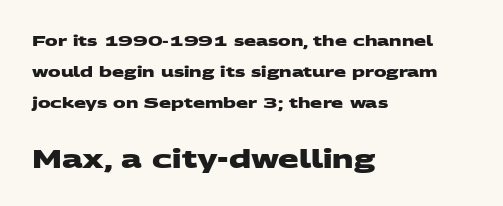
{"bold": "yes", "underline": "no", "align": "left", "line_spacing": "loose", "line_spacing_ratio": 2.2, "letter_spacing": "normal", "letter_spacing_em": 0.0, "larger_block": "second", "size_ratio": 1.71, "glyph_px": 24}
